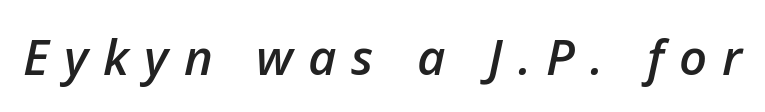
{"italic": "yes", "lean": "right", "slant_degrees": 12, "bold": "semi", "weight": "semibold", "width": "normal", "stroke_contrast": "low", "x_height": "medium", "monospaced": "no", "underline": "no", "letter_spacing": "wide", "letter_spacing_em": 0.31, "glyph_px": 49}
